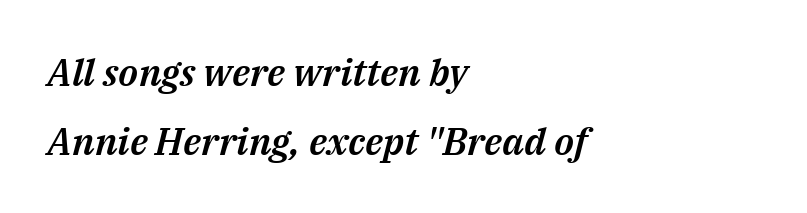
The line texture is even and compact thanks to regular tracking. Nobody drew a line under any word here. Think of a printed novel: that variable character pitch is what you see here. This rendering uses left alignment, leaving the right contour irregular. Slant detected: the letters are inclined.
